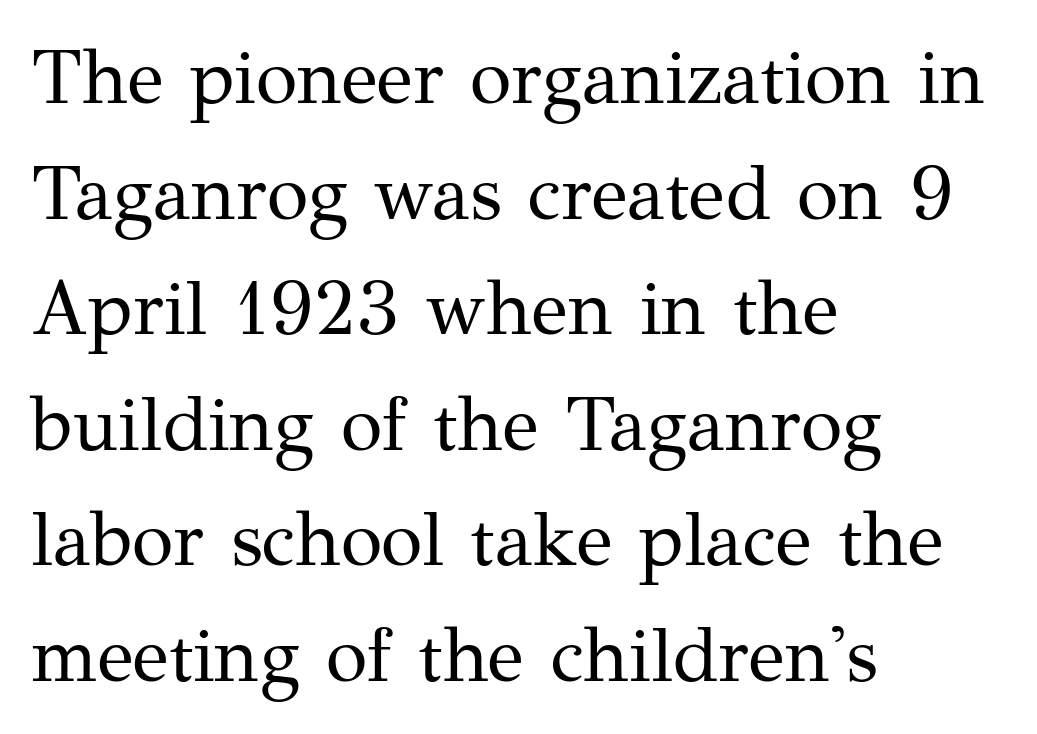
The image shows 76 px regular-weight serif type, upright; set left-aligned, normal line spacing (1.52x), normal letter spacing, not underlined; medium stroke contrast and a medium x-height.
